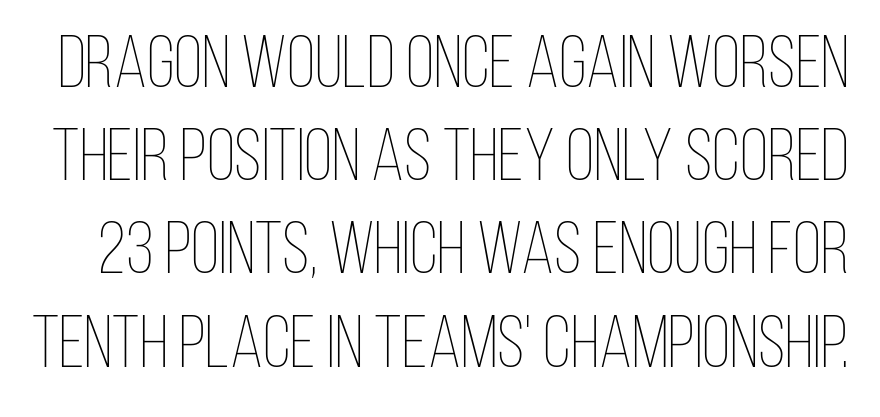
A light-to-regular cut is what we see here. Students, observe: this is what conventionally led text looks like. You could not count columns in this text — the font is proportionally spaced. Is the letter spacing exaggerated? No — it looks like the ordinary default. Type without underlining. Ordinary non-slanted type is in use.
